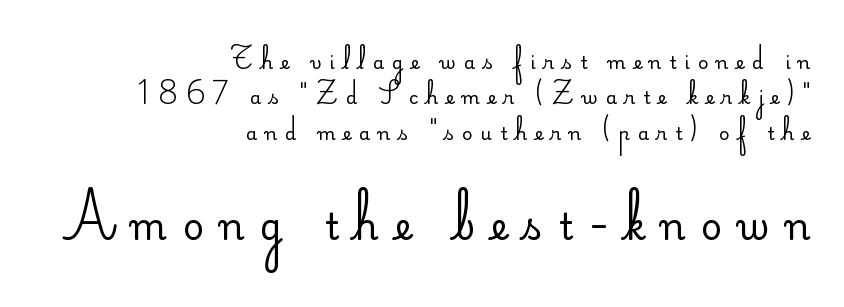
The space between consecutive lines is lavish. Unlike a traditional serif, this face leaves its strokes unadorned. You could only call the tracking loose — the letters float apart. These lines stack with their right ends in a neat column. The specimen omits any rule beneath the text block's lines.
